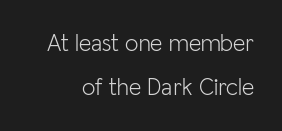
The gap between lines stays unmarked. The font's upright variant was chosen for this text. The face used here is rendered with its standard letterfit. Weight: regular or lighter.
